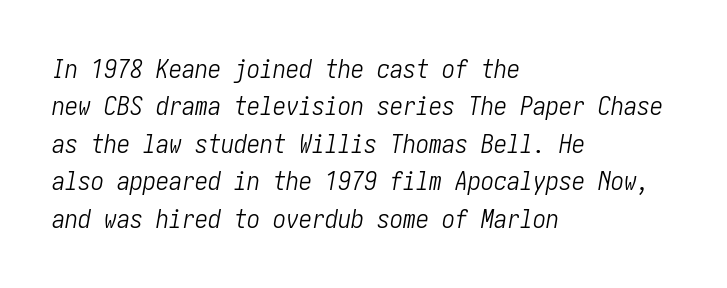
Default kerning and tracking; the words read as compact shapes. Caption: multi-line text, flush left, ragged right. The leading is moderate, giving the passage an even texture. Each row of text sits above clean, open space.
